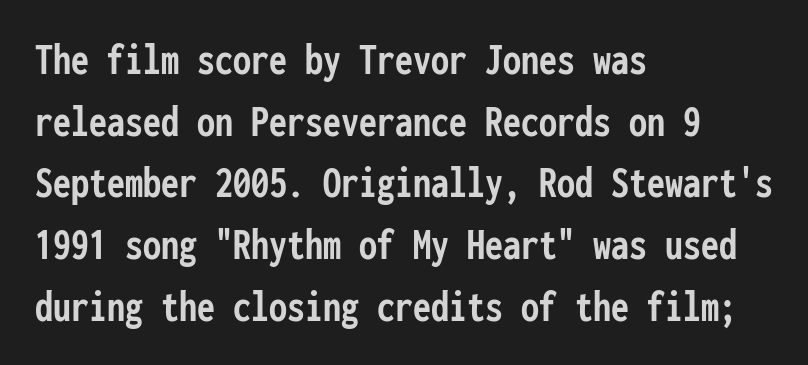
A typesetter would call this zero additional tracking. Think of a typewriter: that constant character pitch is what you see here. The leading is moderate, giving the passage an even texture. Look at the bottom of the vertical strokes: they stop flat, with no serifs. Posture: upright roman.
